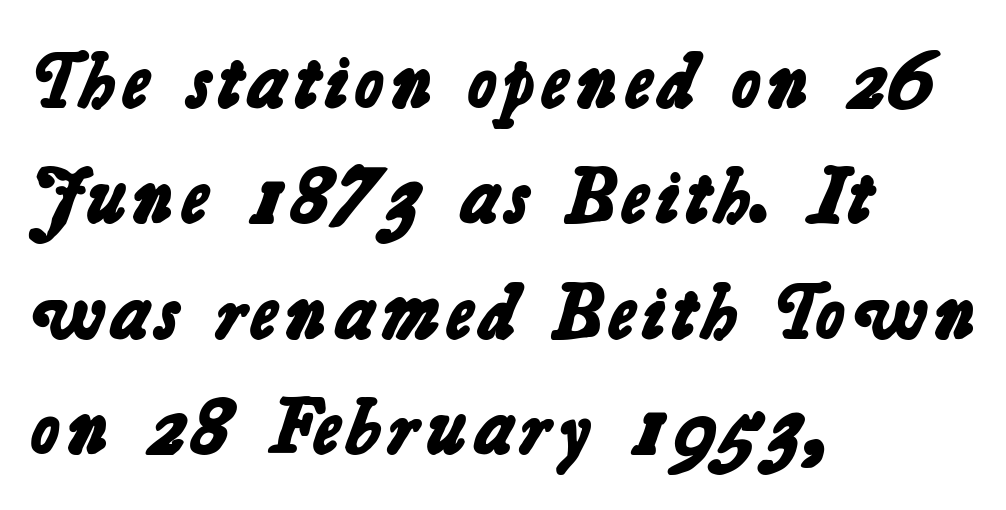
Q: Is the text bold? A: Yes.
Q: Is the typeface a serif or a sans-serif typeface? A: Sans-serif.
Q: Is the text underlined? A: No.
Q: How is the paragraph aligned? A: Left-aligned.
Q: Is the spacing between letters normal or unusually wide? A: Normal.
Q: Is the spacing between lines tight, normal or loose? A: Normal.
Q: Width (condensed, normal, or wide)? A: Normal.
Q: Stroke contrast? A: Low.
Q: x-height? A: Medium.
Q: Monospaced? A: No.
